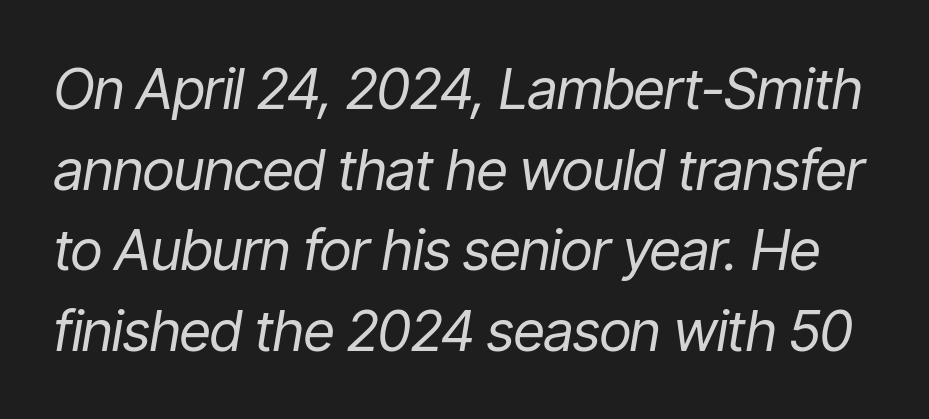
Q: Is the text bold? A: No.
Q: Is the text italic (slanted)? A: Yes, it leans right by about 9 degrees.
Q: Is the text underlined? A: No.
Q: Is the spacing between letters normal or unusually wide? A: Normal.
Q: Is the spacing between lines tight, normal or loose? A: Normal.
Q: Width (condensed, normal, or wide)? A: Condensed.
Q: Stroke contrast? A: Low.
Q: x-height? A: Medium.
Q: Monospaced? A: No.
